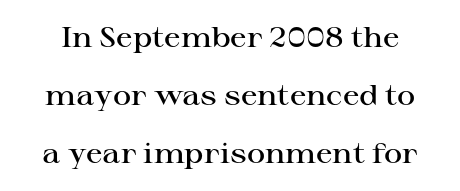
This is roman type, the default non-slanted kind. Slightly chunky letters — semibold, I'd say, not full bold. Underlining? Definitely not there. Each letter keeps its own natural width here, so spacing adapts to shape. Notice the wide empty band between every row — that's loose leading. Old-style or modern, the face here clearly has serifs.
